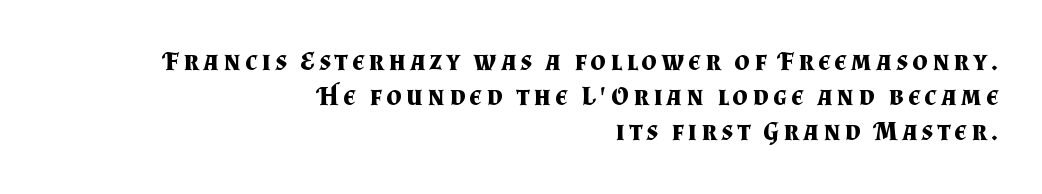
All the whitespace from short lines collects on the left. Caption: bold face, heavy strokes. Do the letters lean? They stand straight. The passage shown stacks its lines at a standard gap. Glance below the letters and you will spot only blank space.
